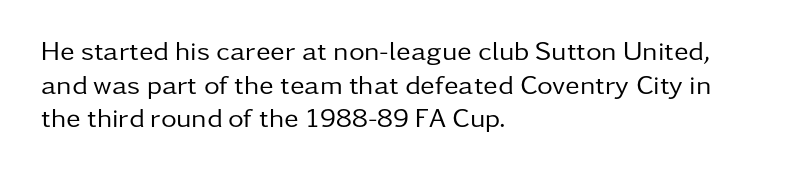
Whoever set this chose a conventional vertical rhythm. Each stroke keeps to a modest, everyday thickness or less. Is there any slant? The stems are plumb. Any mark beneath the type? The region is blank. Horizontal alignment here is leftward, the default for most running prose.
